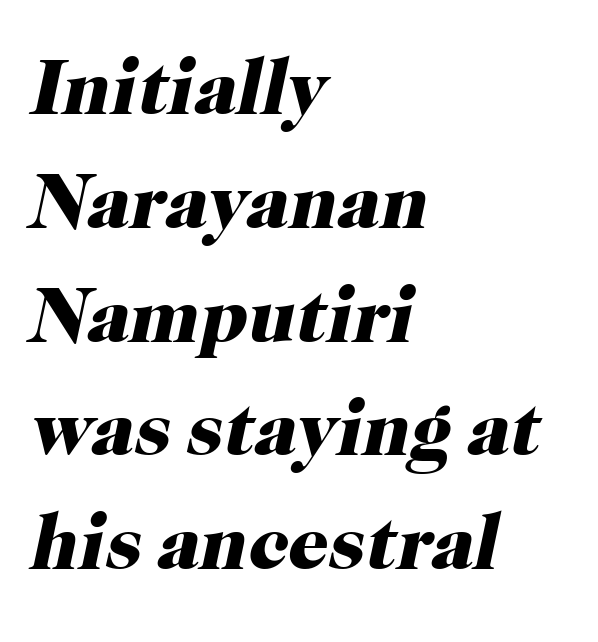
{"serif": "yes", "italic": "yes", "lean": "right", "slant_degrees": 12, "bold": "yes", "weight": "heavy", "width": "normal", "stroke_contrast": "high", "x_height": "medium", "monospaced": "no", "underline": "no", "align": "left", "line_spacing": "normal", "line_spacing_ratio": 1.44, "letter_spacing": "normal", "letter_spacing_em": 0.0, "glyph_px": 79}
